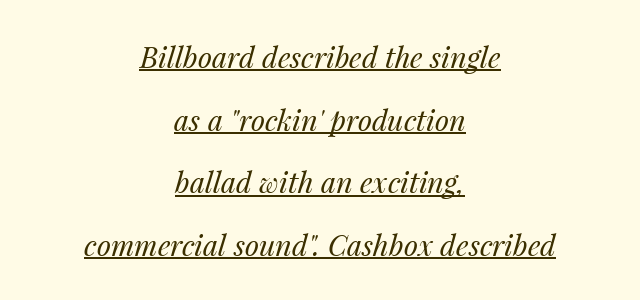
{"italic": "yes", "lean": "right", "slant_degrees": 14, "bold": "no", "weight": "regular", "width": "normal", "stroke_contrast": "medium", "x_height": "medium", "monospaced": "no", "underline": "yes", "align": "center", "line_spacing": "loose", "line_spacing_ratio": 2.16, "letter_spacing": "normal", "letter_spacing_em": 0.0, "glyph_px": 29}
